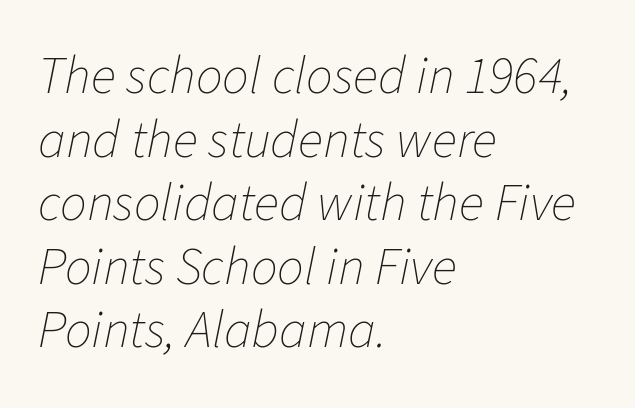
{"italic": "yes", "lean": "right", "slant_degrees": 11, "bold": "no", "weight": "thin", "width": "normal", "stroke_contrast": "low", "x_height": "medium", "monospaced": "no", "underline": "no", "align": "left", "line_spacing_ratio": 1.2, "letter_spacing": "normal", "letter_spacing_em": 0.0, "glyph_px": 53}
